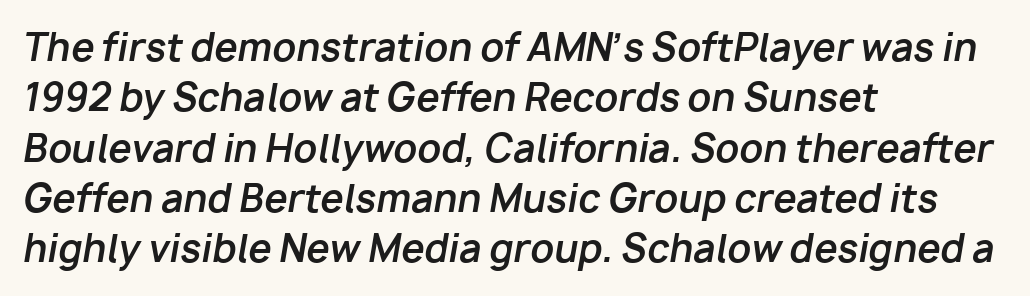
Q: Is the text bold? A: Yes.
Q: Is the text italic (slanted)? A: Yes, it leans right by about 10 degrees.
Q: Is the text underlined? A: No.
Q: How is the paragraph aligned? A: Left-aligned.
Q: Is the spacing between letters normal or unusually wide? A: Normal.
Q: Is the spacing between lines tight, normal or loose? A: Normal.
Q: Width (condensed, normal, or wide)? A: Normal.
Q: Stroke contrast? A: Low.
Q: x-height? A: Medium.
Q: Monospaced? A: No.
